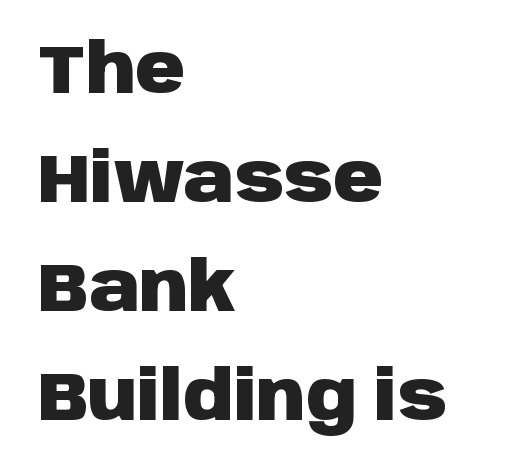
Q: Is the text bold? A: Yes.
Q: Is the text italic (slanted)? A: No, it is upright.
Q: Is the typeface a serif or a sans-serif typeface? A: Sans-serif.
Q: Is the text underlined? A: No.
Q: How is the paragraph aligned? A: Left-aligned.
Q: Is the spacing between letters normal or unusually wide? A: Normal.
Q: Is the spacing between lines tight, normal or loose? A: Normal.
Q: Width (condensed, normal, or wide)? A: Normal.
Q: Stroke contrast? A: Low.
Q: x-height? A: Large.
Q: Monospaced? A: No.
